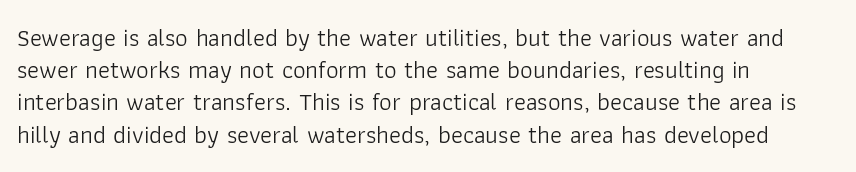
These lines keep a tight, regular rhythm from letter to letter. This sample is left-justified, so line endings fall wherever the words run out. The space between consecutive lines is moderate. Do the letters lean? They stand straight. The passage shown is not underscored anywhere. Stems and bowls with no extra thickness — not bold.
